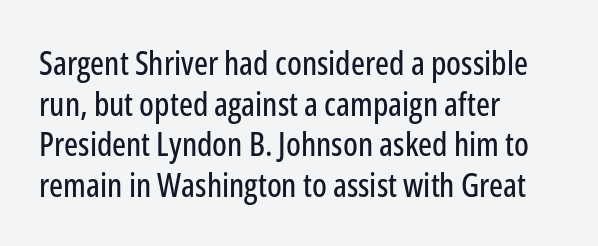
Nope, no serifs anywhere on these letters. The rendering uses natural spacing where letterforms have individual widths. Unlike italic type, these characters show no tilt at all. The rendering keeps characters at their native spacing. The glyphs are unaccompanied by any horizontal stroke below them.
